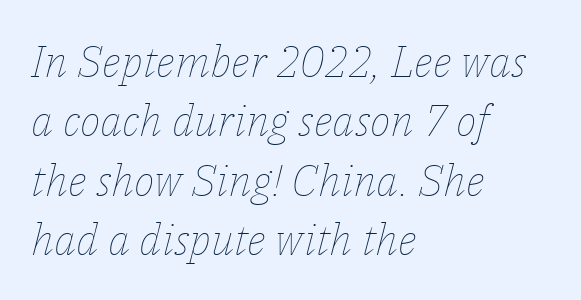
The image shows 44 px thin type, italic (leaning right); set left-aligned, normal line spacing (1.35x), normal letter spacing, not underlined; low stroke contrast and a medium x-height.
